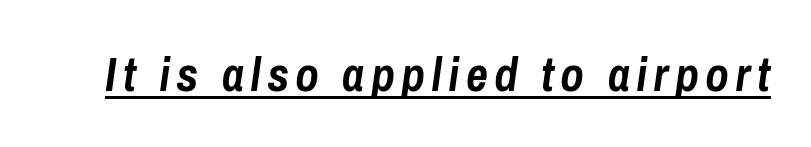
Each glyph is drawn with heavy, bold strokes. Tall strokes in this sample are angled rather than plumb. A typesetter would call this proportional, since set widths differ per character. Glance below the letters and you will spot a drawn line.
